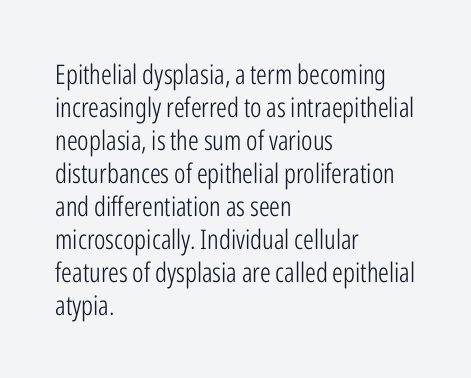
Q: Is the text bold? A: No.
Q: Is the text italic (slanted)? A: No, it is upright.
Q: Is the text underlined? A: No.
Q: How is the paragraph aligned? A: Left-aligned.
Q: Is the spacing between letters normal or unusually wide? A: Normal.
